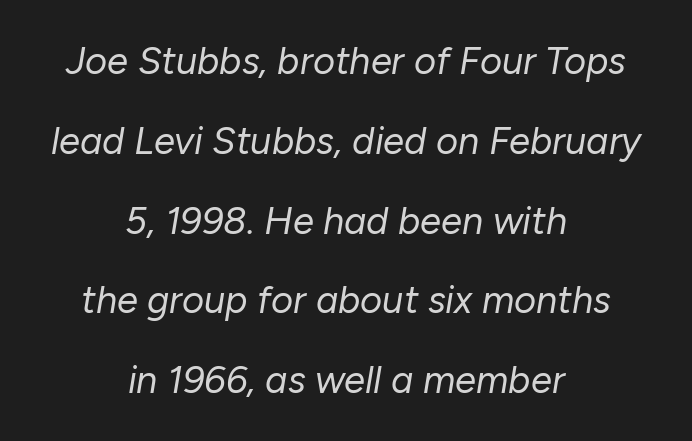
{"italic": "yes", "lean": "right", "slant_degrees": 10, "bold": "no", "weight": "regular", "width": "normal", "stroke_contrast": "low", "x_height": "medium", "monospaced": "no", "underline": "no", "align": "center", "line_spacing": "loose", "line_spacing_ratio": 2.1, "letter_spacing": "normal", "letter_spacing_em": 0.0, "glyph_px": 38}
